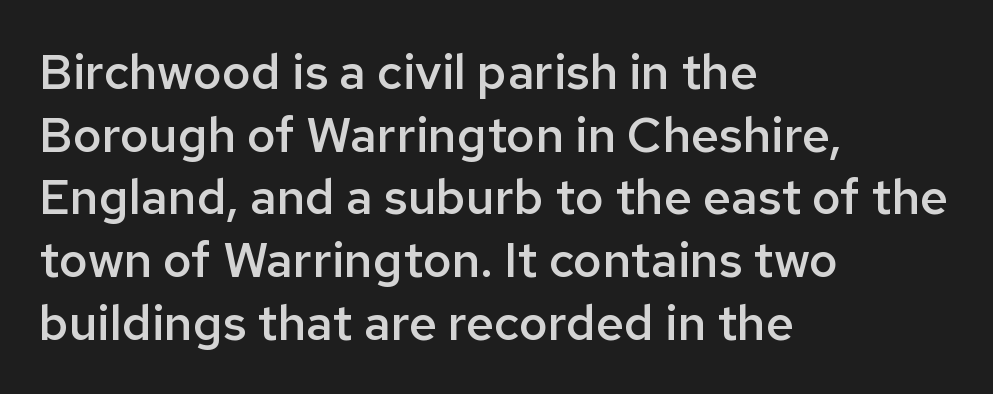
Q: Is the text bold? A: Semi-bold.
Q: Is the text italic (slanted)? A: No, it is upright.
Q: Is the typeface a serif or a sans-serif typeface? A: Sans-serif.
Q: Is the text underlined? A: No.
Q: How is the paragraph aligned? A: Left-aligned.
Q: Is the spacing between letters normal or unusually wide? A: Normal.
Q: Is the spacing between lines tight, normal or loose? A: Normal.
Q: Width (condensed, normal, or wide)? A: Normal.
Q: Stroke contrast? A: Low.
Q: x-height? A: Medium.
Q: Monospaced? A: No.
